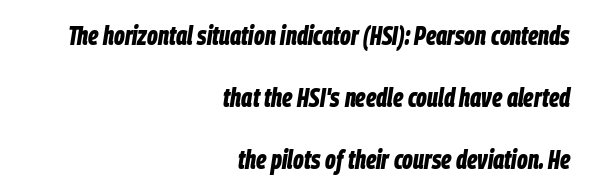
A clean baseline with only descenders dipping below it. Alignment: flush right. Between one letter and the next there's only the usual sliver of space. Italic: yes, the glyphs are oblique. Heavy, bold letterforms.
